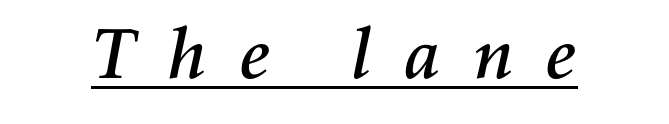
Q: Is the text italic (slanted)? A: Yes, it leans right by about 11 degrees.
Q: Is the text underlined? A: Yes.
Q: Is the spacing between letters normal or unusually wide? A: Unusually wide.
Q: Width (condensed, normal, or wide)? A: Normal.
Q: Stroke contrast? A: Medium.
Q: x-height? A: Medium.
Q: Monospaced? A: No.
